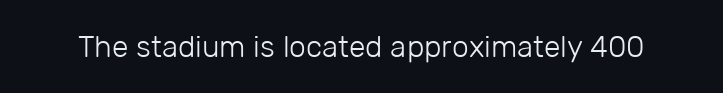
You can tell it's not italic because the verticals are truly vertical. Descender tails drop into unmarked territory. This is sans-serif lettering, the kind often seen on screens and signage. The passage shown is typed in a proportional face where columns would drift. Bold? No — there's no thickening of the strokes.
